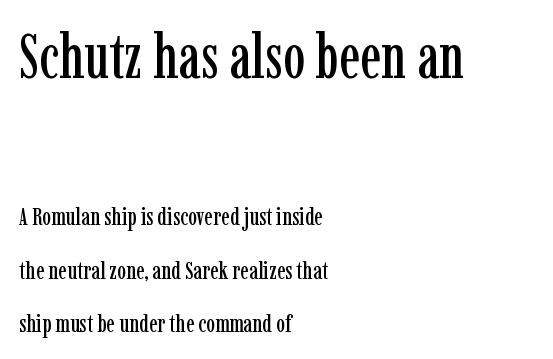
The image shows 62 px condensed serif type, upright; set left-aligned, loose line spacing (2.14x), normal letter spacing, not underlined; the first (top) block is 2.48x larger; low stroke contrast and a medium x-height.
